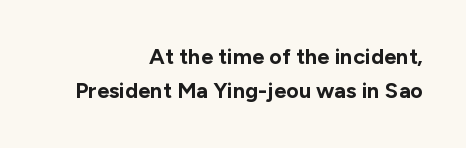
Does extra space separate the letters? No, they use regular spacing. This is the regular roman posture of the typeface. Short and long lines alike share a common ending point at right. Weight check: bold — yes, fully. A normal amount of white space separates one row of letters from the next. The passage shown is not underscored anywhere.
